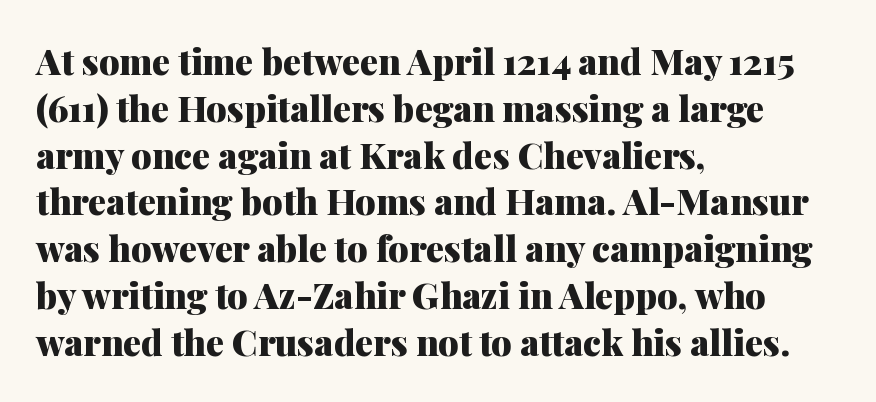
The image shows 36 px heavy serif type, upright; set left-aligned, normal line spacing (1.3x), normal letter spacing, not underlined; medium stroke contrast and a medium x-height.
